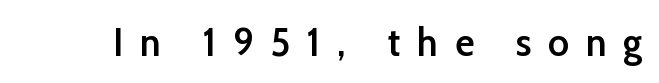
Q: Is the text bold? A: Semi-bold.
Q: Is the text italic (slanted)? A: No, it is upright.
Q: Is the typeface a serif or a sans-serif typeface? A: Sans-serif.
Q: Is the text underlined? A: No.
Q: Is the spacing between letters normal or unusually wide? A: Unusually wide.
Q: Width (condensed, normal, or wide)? A: Normal.
Q: Stroke contrast? A: Low.
Q: x-height? A: Medium.
Q: Monospaced? A: No.
